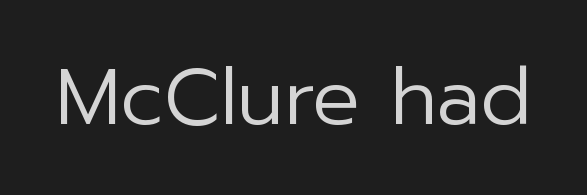
The image shows 79 px regular-weight sans-serif type, upright; set normal letter spacing, not underlined; low stroke contrast and a medium x-height.
